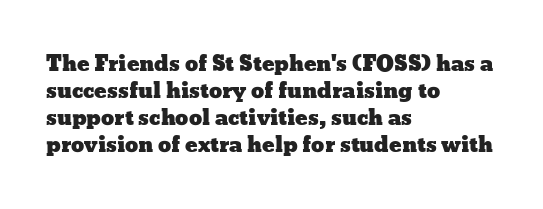
The image shows 21 px text type, upright; set left-aligned, normal line spacing (1.29x), normal letter spacing, not underlined.
